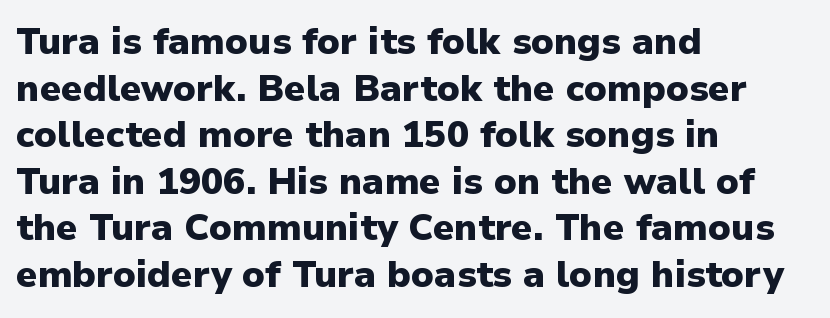
{"serif": "no", "italic": "no", "bold": "yes", "weight": "heavy", "width": "normal", "stroke_contrast": "low", "x_height": "medium", "monospaced": "no", "underline": "no", "align": "left", "line_spacing": "normal", "line_spacing_ratio": 1.26, "letter_spacing": "normal", "letter_spacing_em": 0.0, "glyph_px": 37}
